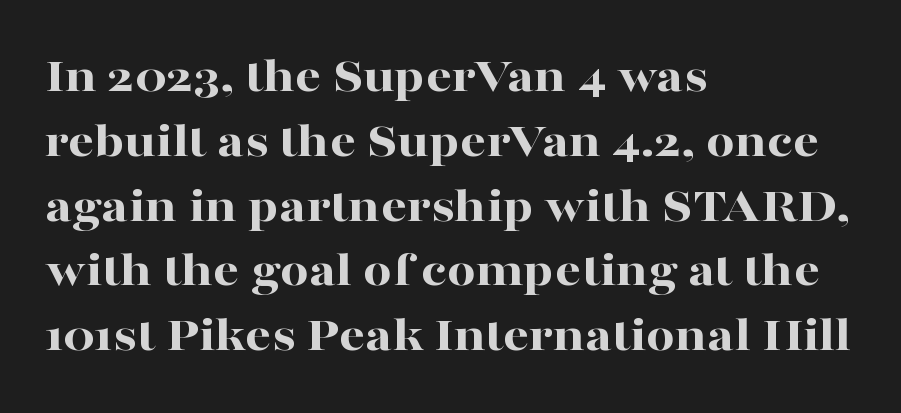
The image shows 51 px bold, wide serif type, upright; set left-aligned, normal line spacing (1.27x), normal letter spacing, not underlined; high stroke contrast and a medium x-height.
